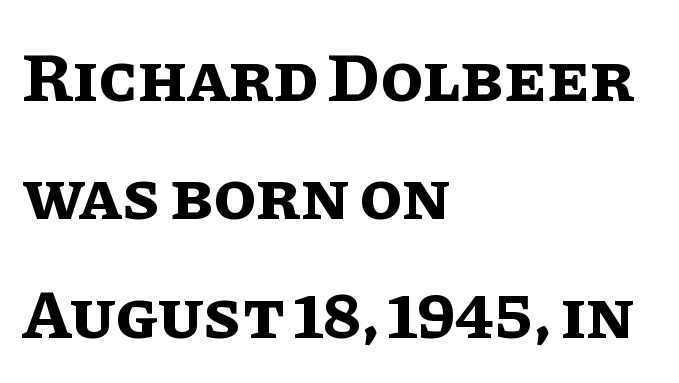
{"italic": "no", "bold": "yes", "weight": "bold", "width": "normal", "stroke_contrast": "low", "x_height": "large", "monospaced": "no", "underline": "no", "align": "left", "line_spacing": "normal", "line_spacing_ratio": 1.69, "letter_spacing": "normal", "letter_spacing_em": 0.0, "glyph_px": 70}
